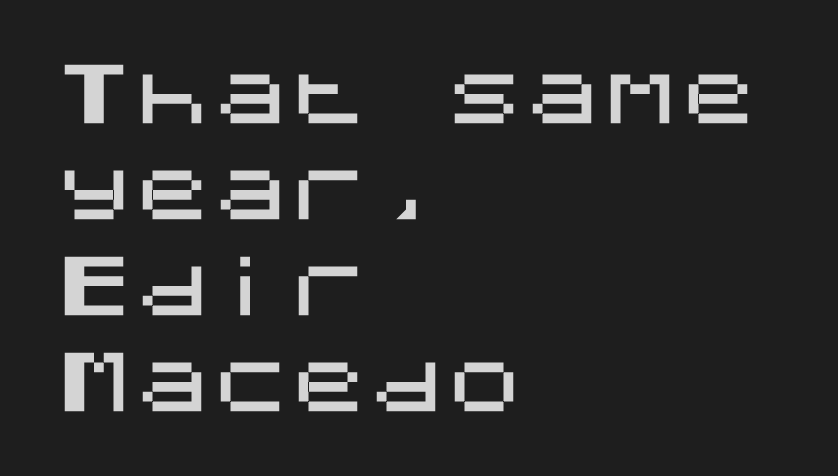
{"serif": "no", "italic": "no", "width": "normal", "stroke_contrast": "medium", "x_height": "large", "underline": "no", "align": "left", "line_spacing_ratio": 1.23, "letter_spacing": "normal", "letter_spacing_em": 0.0, "glyph_px": 78}
